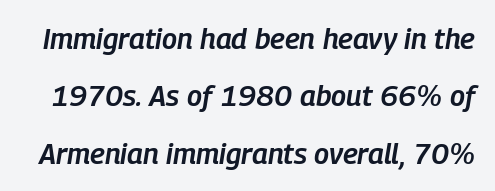
Q: Is the text bold? A: Semi-bold.
Q: Is the text italic (slanted)? A: Yes, it leans right by about 9 degrees.
Q: Is the text underlined? A: No.
Q: Is the spacing between letters normal or unusually wide? A: Normal.
Q: Is the spacing between lines tight, normal or loose? A: Loose.
Q: Width (condensed, normal, or wide)? A: Condensed.
Q: Stroke contrast? A: Low.
Q: x-height? A: Medium.
Q: Monospaced? A: No.
